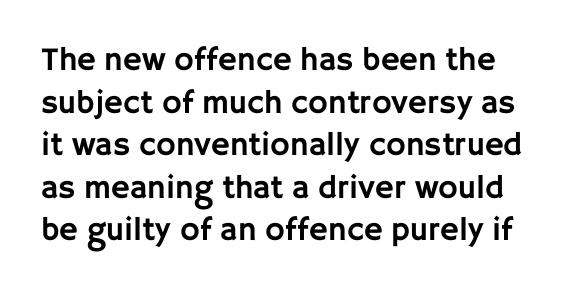
The image shows 33 px sans-serif type, upright; set normal line spacing (1.29x), normal letter spacing, not underlined; low stroke contrast and a large x-height.
